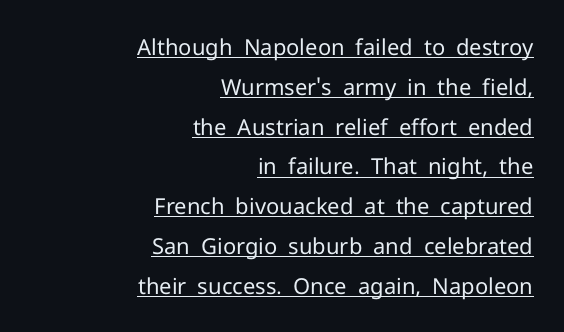
Q: Is the text bold? A: No.
Q: Is the text italic (slanted)? A: No, it is upright.
Q: Is the text underlined? A: Yes.
Q: How is the paragraph aligned? A: Right-aligned.
Q: Is the spacing between letters normal or unusually wide? A: Normal.
